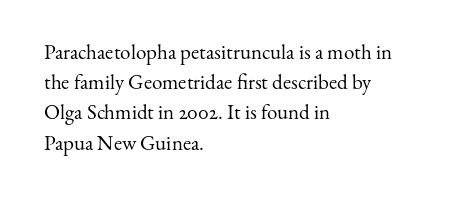
The image shows 21 px text type, upright; set left-aligned, normal line spacing (1.44x), normal letter spacing, not underlined.
